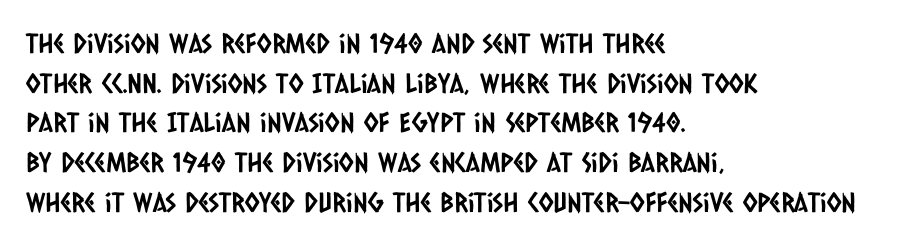
Q: Is the text underlined? A: No.
Q: How is the paragraph aligned? A: Left-aligned.
Q: Is the spacing between letters normal or unusually wide? A: Normal.
Q: Is the spacing between lines tight, normal or loose? A: Normal.
